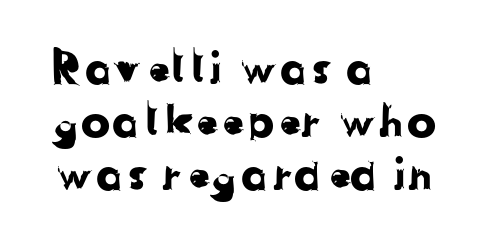
Q: Is the typeface a serif or a sans-serif typeface? A: Sans-serif.
Q: Is the text underlined? A: No.
Q: How is the paragraph aligned? A: Left-aligned.
Q: Is the spacing between letters normal or unusually wide? A: Normal.
Q: Width (condensed, normal, or wide)? A: Normal.
Q: Stroke contrast? A: Low.
Q: x-height? A: Medium.
Q: Monospaced? A: No.
